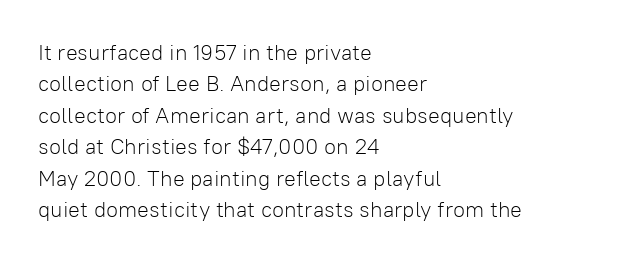
Q: Is the text bold? A: No.
Q: Is the text italic (slanted)? A: No, it is upright.
Q: Is the text underlined? A: No.
Q: How is the paragraph aligned? A: Left-aligned.
Q: Is the spacing between letters normal or unusually wide? A: Normal.
Q: Is the spacing between lines tight, normal or loose? A: Normal.
